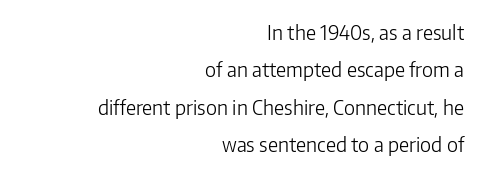
{"italic": "no", "bold": "no", "underline": "no", "align": "right", "line_spacing_ratio": 1.87, "letter_spacing": "normal", "letter_spacing_em": 0.0, "glyph_px": 20}
